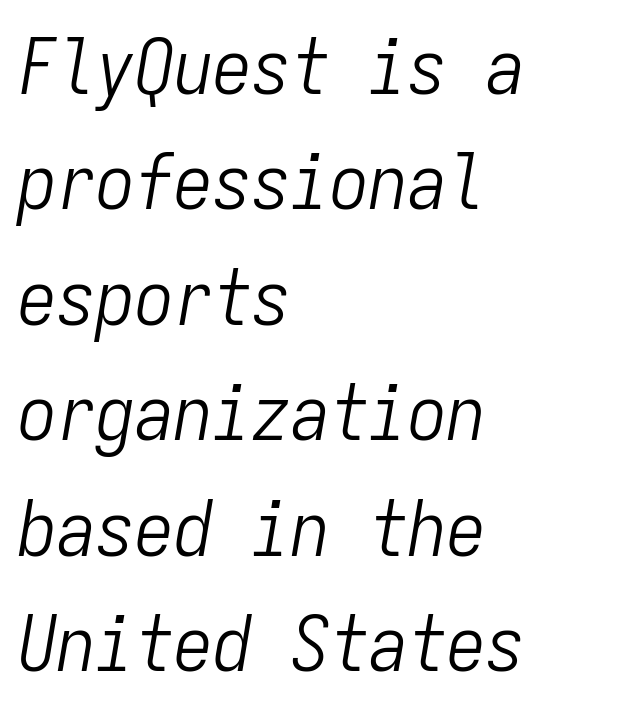
The image shows 78 px light, condensed type, italic (leaning right), monospaced; set left-aligned, normal line spacing (1.48x), normal letter spacing, not underlined; low stroke contrast and a medium x-height.
